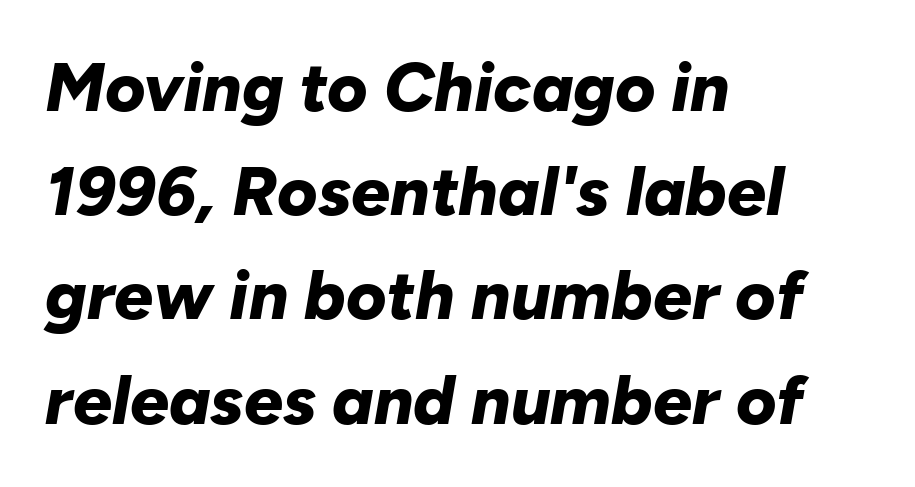
Each letter keeps its own natural width here, so spacing adapts to shape. Just letters on the line, the space beneath them empty. Each line starts at the same left margin while the right side varies. Notice how thick the strokes are: this is what a full bold looks like. The vertical gap from one line to the next is medium. The lettering tilts uniformly, giving the passage an italic look.
